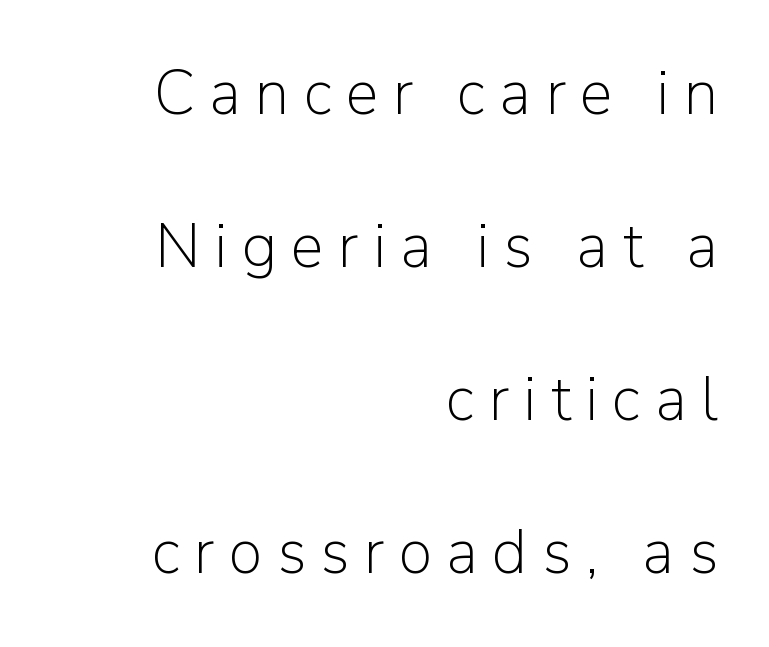
The image shows 62 px light sans-serif type, upright; set right-aligned, loose line spacing (2.47x), unusually wide letter spacing (+0.23 em), not underlined; low stroke contrast and a medium x-height.
